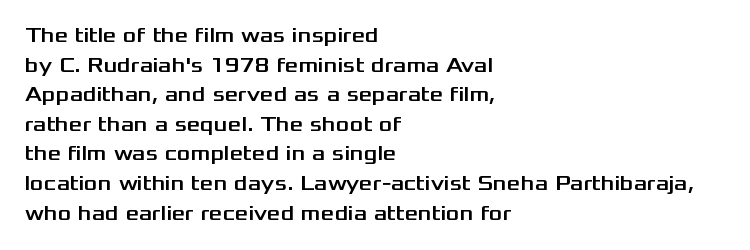
The image shows 21 px text type, upright; set left-aligned, normal line spacing (1.41x), normal letter spacing, not underlined.
